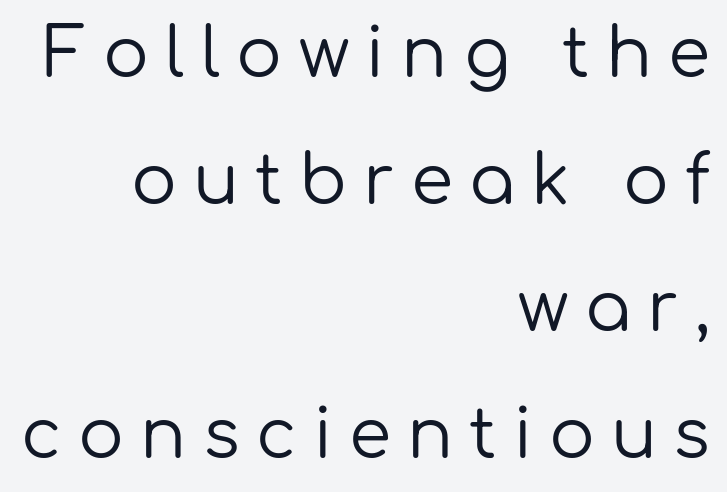
The image shows 68 px regular-weight sans-serif type, upright; set right-aligned, line spacing 1.87x, unusually wide letter spacing (+0.24 em), not underlined; low stroke contrast and a medium x-height.
